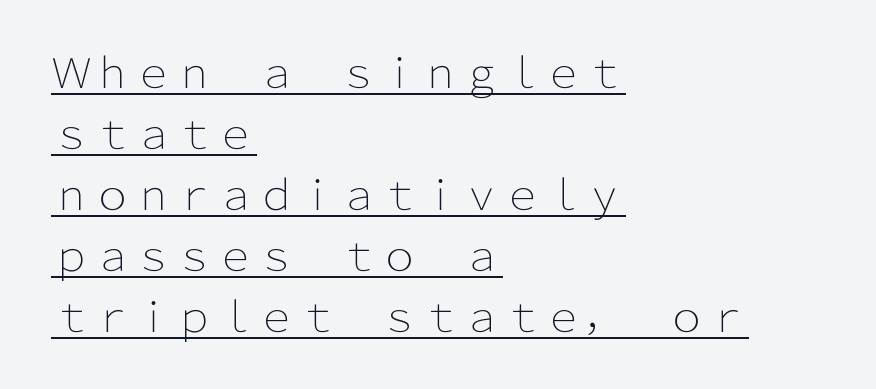
{"serif": "no", "italic": "no", "bold": "no", "weight": "light", "width": "normal", "stroke_contrast": "low", "x_height": "medium", "monospaced": "no", "underline": "yes", "align": "left", "line_spacing": "normal", "line_spacing_ratio": 1.49, "letter_spacing": "normal", "letter_spacing_em": 0.0, "glyph_px": 41}
